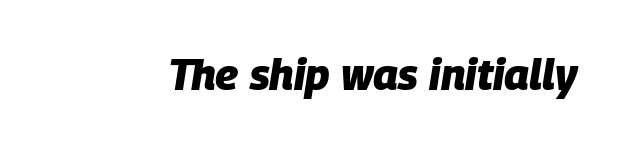
The space directly below the letters is spotless. The rendering keeps characters at their native spacing. Typographic density is high because the face is bold. The rendering uses natural spacing where letterforms have individual widths. Emphasis-style slanted type is in use.
